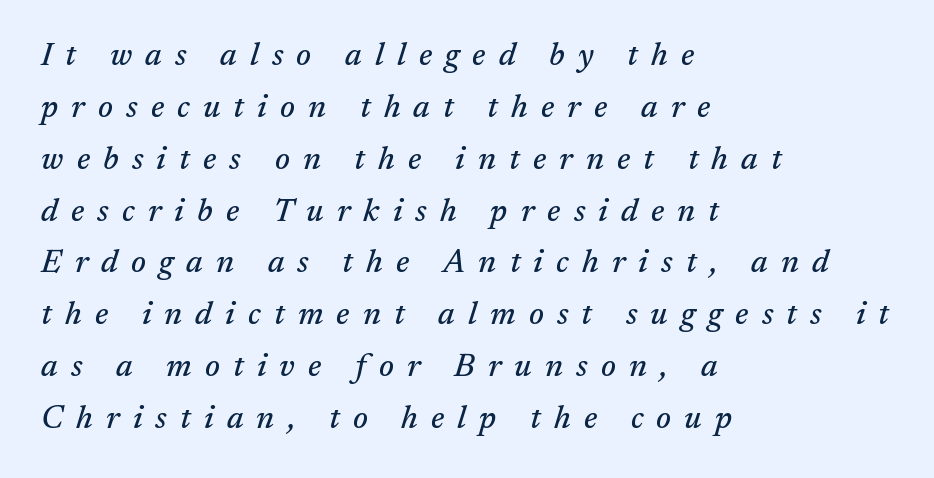
Q: Is the text italic (slanted)? A: Yes, it leans right by about 17 degrees.
Q: Is the typeface a serif or a sans-serif typeface? A: Serif.
Q: Is the text underlined? A: No.
Q: How is the paragraph aligned? A: Left-aligned.
Q: Is the spacing between letters normal or unusually wide? A: Unusually wide.
Q: Is the spacing between lines tight, normal or loose? A: Normal.
Q: Width (condensed, normal, or wide)? A: Normal.
Q: Stroke contrast? A: Medium.
Q: x-height? A: Medium.
Q: Monospaced? A: No.
